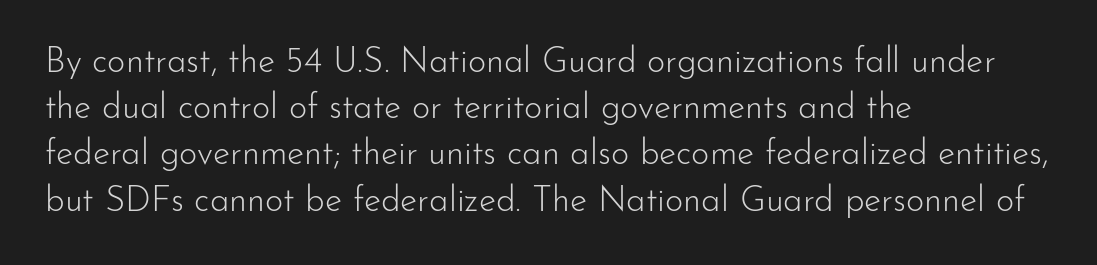
{"serif": "no", "italic": "no", "bold": "no", "weight": "light", "width": "normal", "stroke_contrast": "low", "x_height": "small", "monospaced": "no", "underline": "no", "align": "left", "line_spacing": "normal", "line_spacing_ratio": 1.32, "letter_spacing": "normal", "letter_spacing_em": 0.0, "glyph_px": 35}
